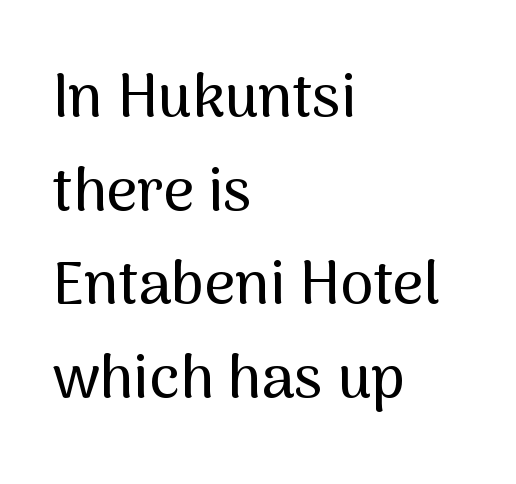
The image shows 60 px sans-serif type, upright; set left-aligned, normal line spacing (1.56x), normal letter spacing, not underlined; medium stroke contrast and a medium x-height.
